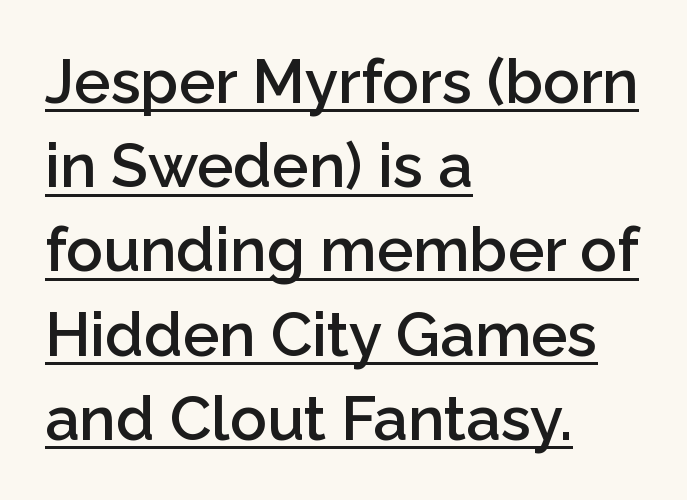
Q: Is the text bold? A: Semi-bold.
Q: Is the text italic (slanted)? A: No, it is upright.
Q: Is the typeface a serif or a sans-serif typeface? A: Sans-serif.
Q: Is the text underlined? A: Yes.
Q: How is the paragraph aligned? A: Left-aligned.
Q: Is the spacing between letters normal or unusually wide? A: Normal.
Q: Is the spacing between lines tight, normal or loose? A: Normal.
Q: Width (condensed, normal, or wide)? A: Normal.
Q: Stroke contrast? A: Low.
Q: x-height? A: Medium.
Q: Monospaced? A: No.
